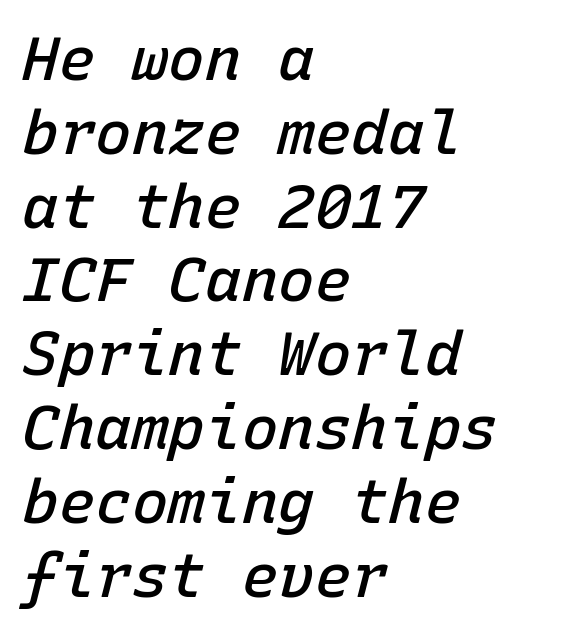
{"italic": "yes", "lean": "right", "slant_degrees": 15, "bold": "semi", "weight": "semibold", "width": "normal", "stroke_contrast": "low", "x_height": "medium", "monospaced": "yes", "underline": "no", "align": "left", "line_spacing_ratio": 1.21, "letter_spacing": "normal", "letter_spacing_em": 0.0, "glyph_px": 61}
